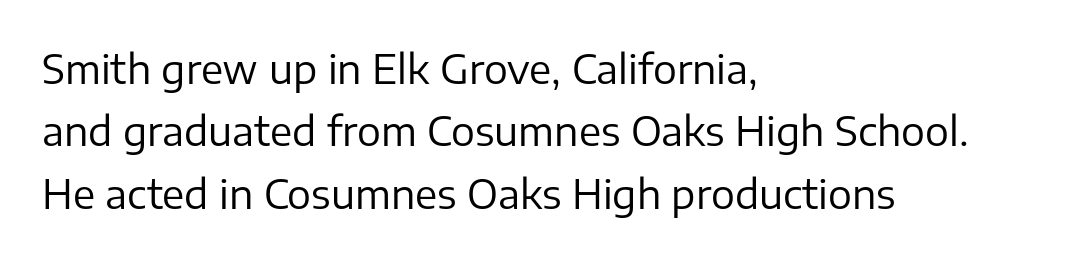
The letters advance in unequal steps, a hallmark of proportional type. A light-to-regular cut is what we see here. Alignment: flush left. Successive baselines arrive at the customary interval. The words here are not underlined. Every character sits straight up, as roman type does.
